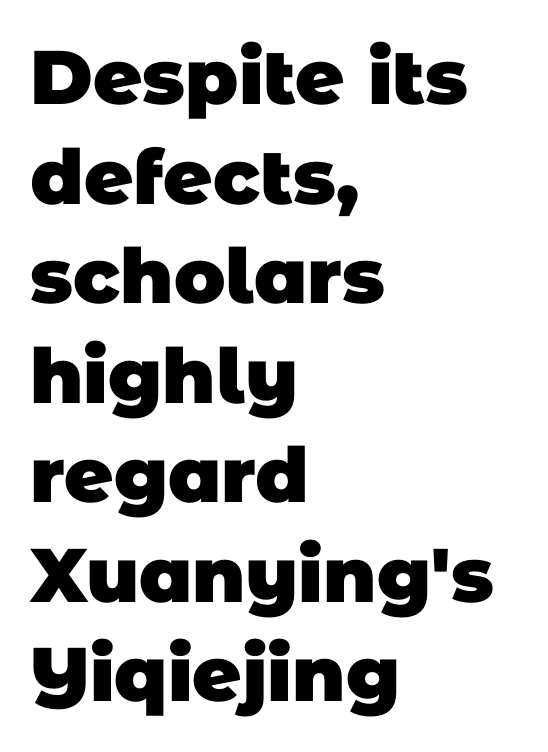
Chunky letters — that's bold for sure. Leftover space on each line is placed entirely after the last word. Normally led — the rows are evenly, conventionally spaced. The horizontal fit of the characters is conventional and even. The passage shown is not underscored anywhere.
